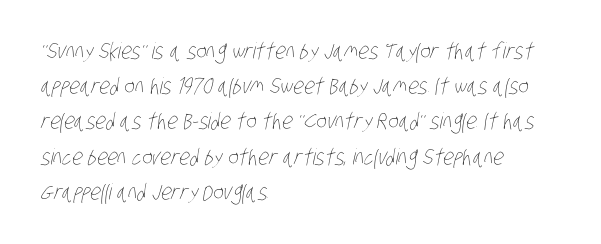
The passage is arranged the way most books set body copy — flush left. Stroke thickness stays within the range of a standard reading face or lighter. Tracking here is standard; glyphs follow each other at the usual distance. Reading down the column, the eye jumps a familiar distance to each next line. The strip under each line holds only bare page.
